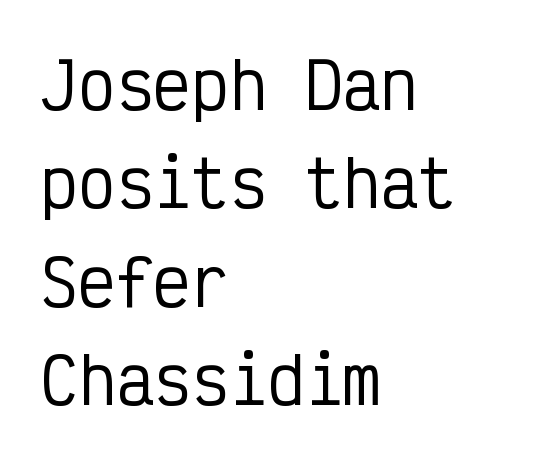
The image shows 63 px condensed sans-serif type, upright, monospaced; set left-aligned, normal line spacing (1.56x), normal letter spacing, not underlined; low stroke contrast and a medium x-height.
